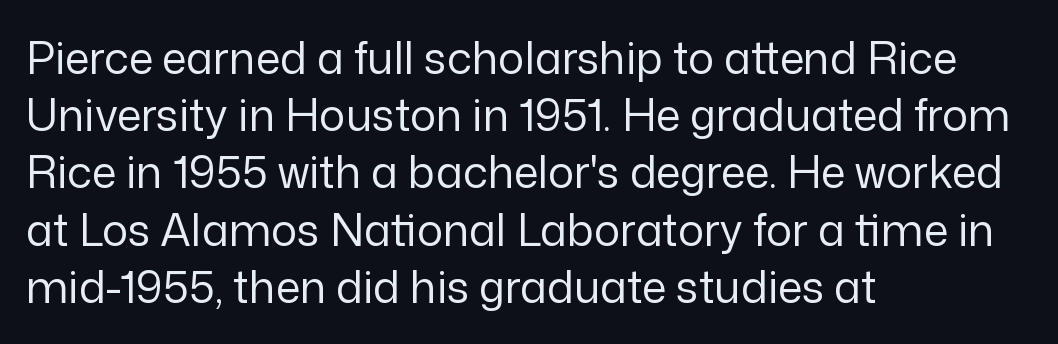
Q: Is the text bold? A: No.
Q: Is the text italic (slanted)? A: No, it is upright.
Q: Is the typeface a serif or a sans-serif typeface? A: Sans-serif.
Q: Is the text underlined? A: No.
Q: How is the paragraph aligned? A: Left-aligned.
Q: Is the spacing between letters normal or unusually wide? A: Normal.
Q: Is the spacing between lines tight, normal or loose? A: Normal.
Q: Width (condensed, normal, or wide)? A: Normal.
Q: Stroke contrast? A: Low.
Q: x-height? A: Medium.
Q: Monospaced? A: No.
